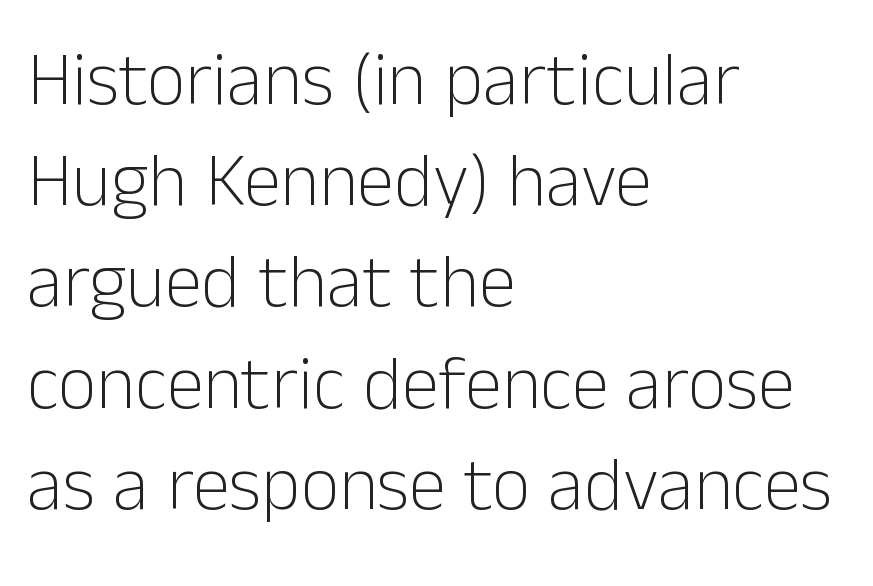
{"serif": "no", "italic": "no", "bold": "no", "weight": "light", "width": "normal", "stroke_contrast": "low", "x_height": "medium", "monospaced": "no", "underline": "no", "align": "left", "line_spacing": "normal", "line_spacing_ratio": 1.35, "letter_spacing": "normal", "letter_spacing_em": 0.0, "glyph_px": 75}
